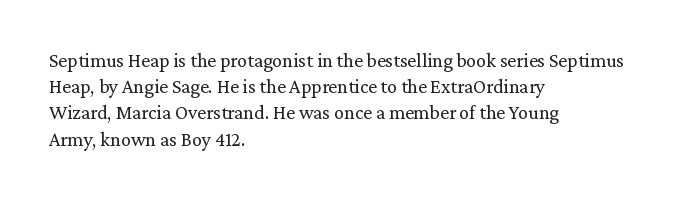
{"italic": "no", "bold": "no", "underline": "no", "align": "left", "line_spacing": "normal", "line_spacing_ratio": 1.31, "letter_spacing": "normal", "letter_spacing_em": 0.0, "glyph_px": 20}
